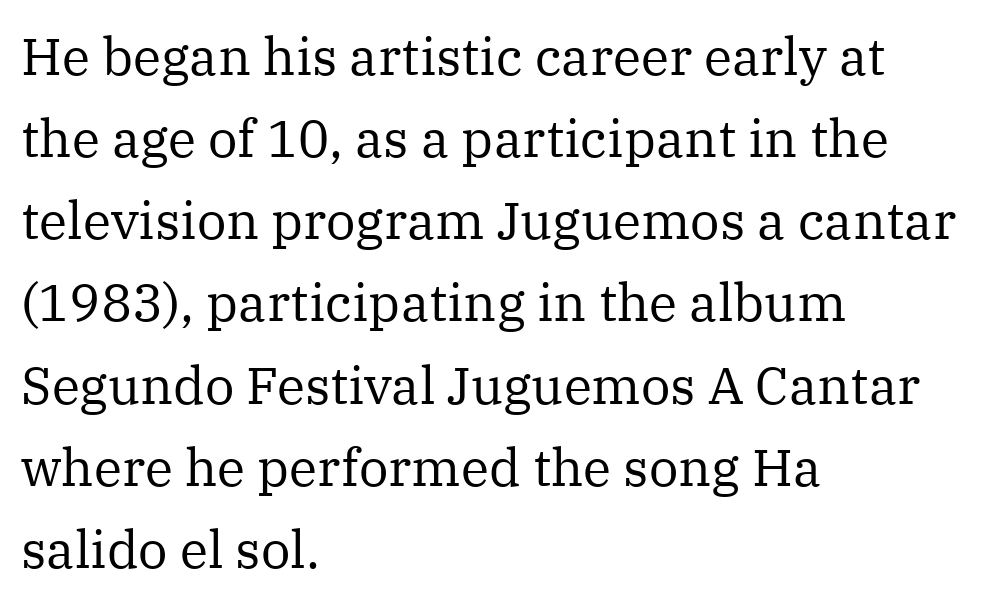
{"serif": "yes", "italic": "no", "bold": "no", "weight": "regular", "width": "normal", "stroke_contrast": "medium", "x_height": "medium", "monospaced": "no", "underline": "no", "align": "left", "line_spacing": "normal", "line_spacing_ratio": 1.58, "letter_spacing": "normal", "letter_spacing_em": 0.0, "glyph_px": 52}
